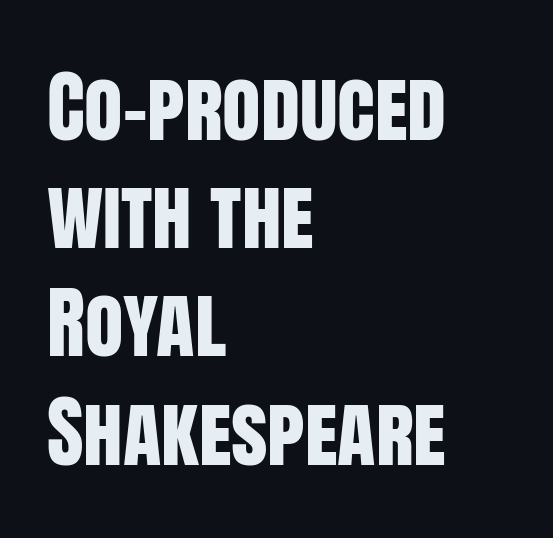
{"serif": "no", "italic": "no", "width": "condensed", "stroke_contrast": "low", "x_height": "large", "monospaced": "no", "underline": "no", "align": "left", "line_spacing": "normal", "line_spacing_ratio": 1.37, "letter_spacing": "normal", "letter_spacing_em": 0.0, "glyph_px": 79}
